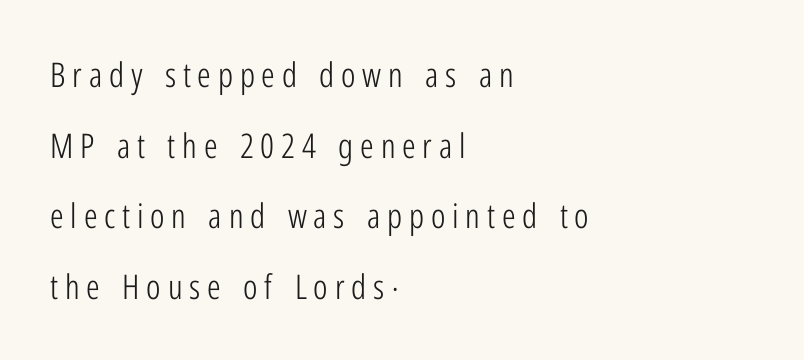
No heavy texture on the line: the type isn't bold. Substantial extra tracking has been applied to these lines. Do the letters lean? They stand straight. Layout note: lines flush left. Nobody drew a line under any word here. Is this a fixed-width face? No — the glyphs have proportional, varying widths.
